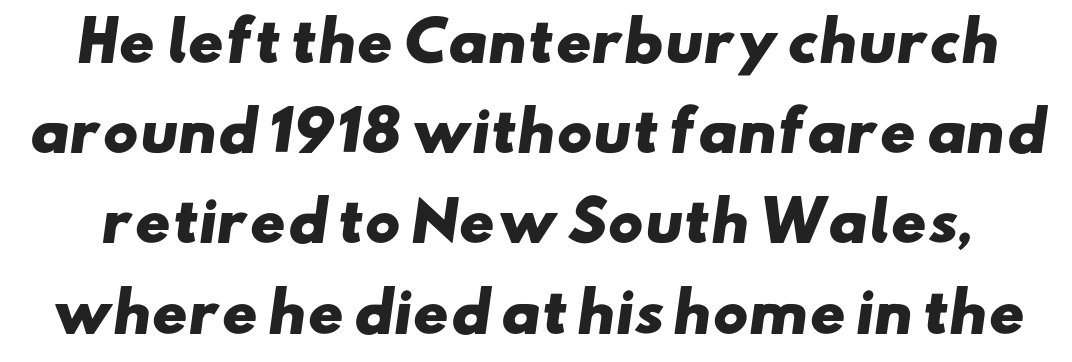
Q: Is the text bold? A: Yes.
Q: Is the typeface a serif or a sans-serif typeface? A: Sans-serif.
Q: Is the text underlined? A: No.
Q: Is the spacing between letters normal or unusually wide? A: Normal.
Q: Is the spacing between lines tight, normal or loose? A: Normal.
Q: Width (condensed, normal, or wide)? A: Wide.
Q: Stroke contrast? A: Low.
Q: x-height? A: Small.
Q: Monospaced? A: No.
